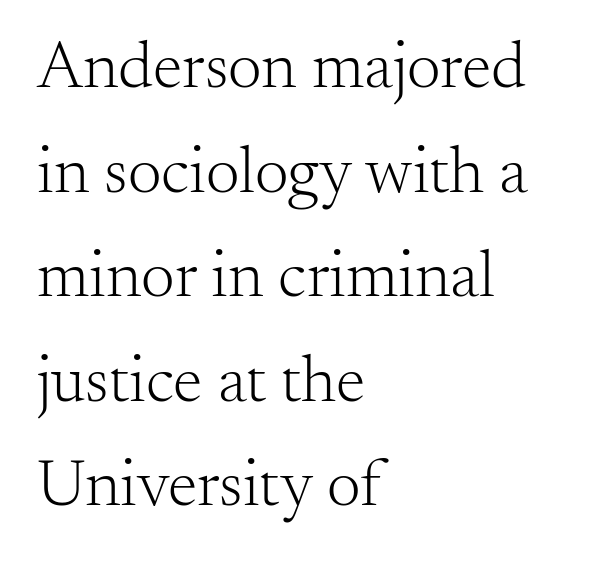
The image shows 67 px light serif type, upright; set left-aligned, normal line spacing (1.56x), normal letter spacing, not underlined; medium stroke contrast and a small x-height.
